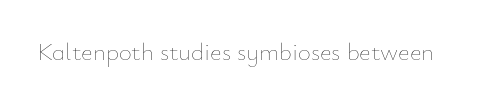
The rendering keeps characters at their native spacing. The font sits on the lighter half of the weight spectrum, regular included. Quick note: underline off. Is there any slant? The stems are plumb.
